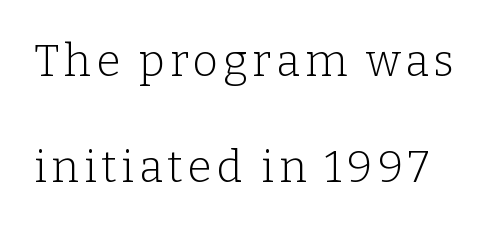
Q: Is the text bold? A: No.
Q: Is the text italic (slanted)? A: No, it is upright.
Q: Is the typeface a serif or a sans-serif typeface? A: Serif.
Q: Is the text underlined? A: No.
Q: Is the spacing between lines tight, normal or loose? A: Loose.
Q: Width (condensed, normal, or wide)? A: Normal.
Q: Stroke contrast? A: Low.
Q: x-height? A: Medium.
Q: Monospaced? A: No.
